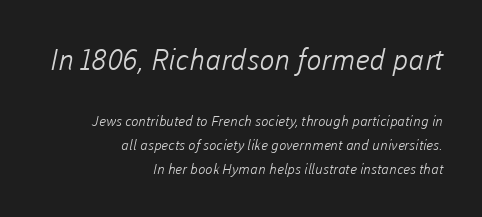
Q: Is the text bold? A: No.
Q: Is the typeface a serif or a sans-serif typeface? A: Sans-serif.
Q: Is the text underlined? A: No.
Q: How is the paragraph aligned? A: Right-aligned.
Q: Is the spacing between letters normal or unusually wide? A: Normal.
Q: Is the spacing between lines tight, normal or loose? A: Normal.
Q: Which block of text is set in a larger size, the first (top) or the second (bottom)? A: The first (top) one.
Q: Width (condensed, normal, or wide)? A: Normal.
Q: Stroke contrast? A: Low.
Q: x-height? A: Medium.
Q: Monospaced? A: No.
